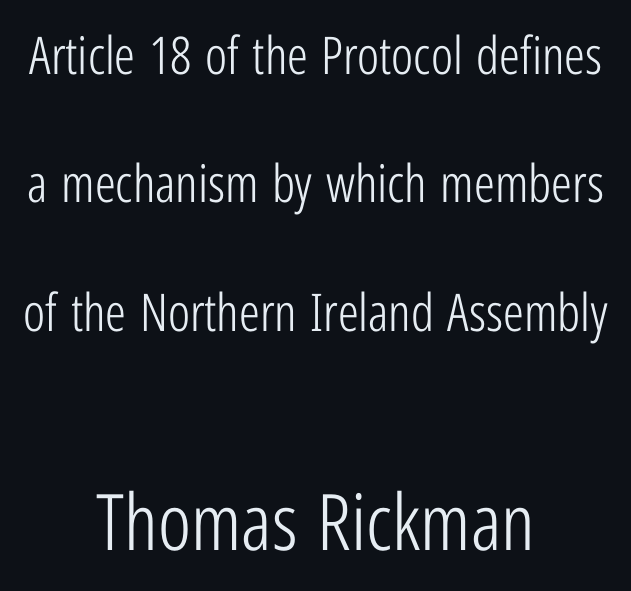
{"serif": "no", "italic": "no", "bold": "no", "weight": "light", "width": "condensed", "stroke_contrast": "low", "x_height": "medium", "monospaced": "no", "underline": "no", "align": "center", "line_spacing": "loose", "line_spacing_ratio": 2.47, "letter_spacing": "normal", "letter_spacing_em": 0.0, "larger_block": "second", "size_ratio": 1.5, "glyph_px": 78}
